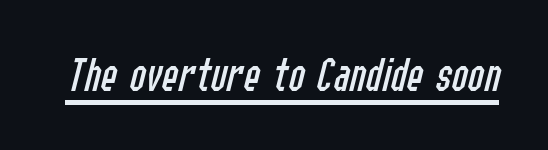
The image shows 49 px regular-weight, condensed type, italic (leaning right); set normal letter spacing, underlined; low stroke contrast and a medium x-height.
